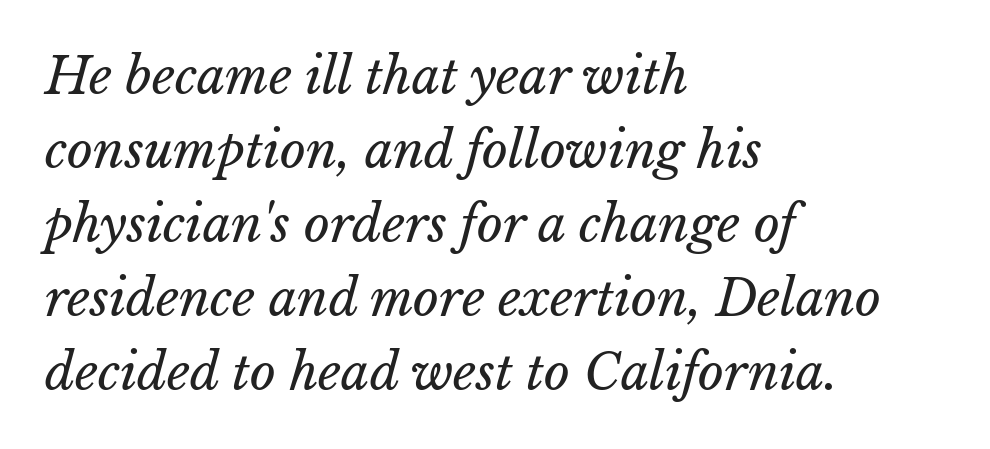
Q: Is the text bold? A: No.
Q: Is the text underlined? A: No.
Q: How is the paragraph aligned? A: Left-aligned.
Q: Is the spacing between letters normal or unusually wide? A: Normal.
Q: Is the spacing between lines tight, normal or loose? A: Normal.
Q: Width (condensed, normal, or wide)? A: Normal.
Q: Stroke contrast? A: Low.
Q: x-height? A: Medium.
Q: Monospaced? A: No.
